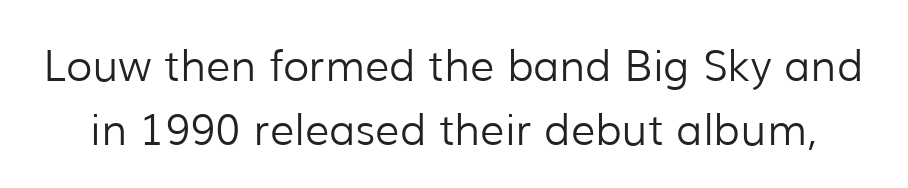
This reads as an unemphasized weight, regular at the heaviest. These lines were composed using upright roman letters. The face used here is a sans, in the tradition of grotesques and geometrics. This rendering leaves character spacing at its baseline value. A typesetter would call this leading conventional body-copy spacing. Note the varied advance widths — an 'i' is clearly narrower than an 'm'.
